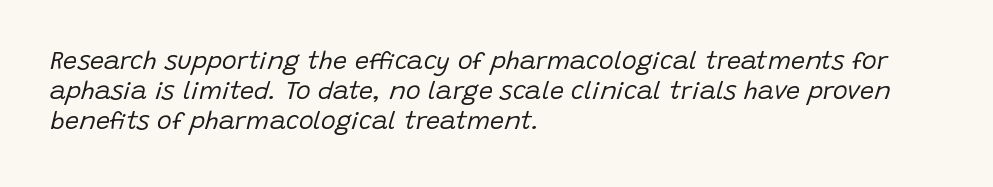
Is the stroke heavy? The answer is a plain regular-or-lighter. Honestly, the letter spacing is just normal — you wouldn't notice it. The text block is weighted toward the left margin, trailing off unevenly rightward. Has an underline been added? It has not. The letters are slanted; this is an italic face.
